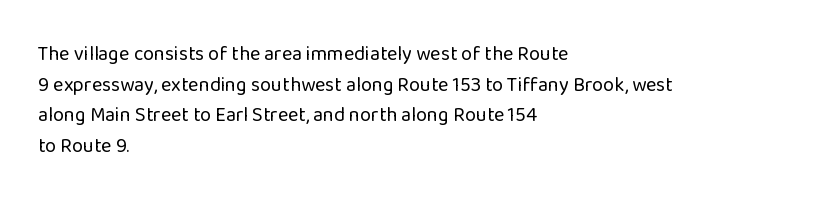
Q: Is the text bold? A: No.
Q: Is the text italic (slanted)? A: No, it is upright.
Q: Is the text underlined? A: No.
Q: How is the paragraph aligned? A: Left-aligned.
Q: Is the spacing between letters normal or unusually wide? A: Normal.
Q: Is the spacing between lines tight, normal or loose? A: Normal.
